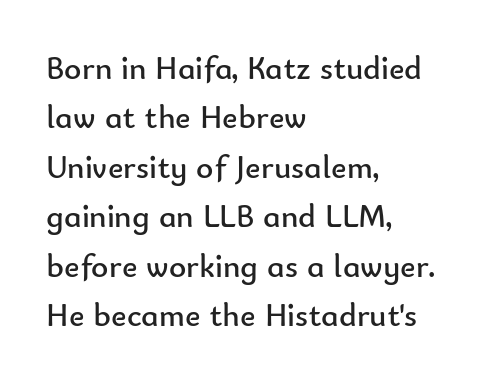
The image shows 33 px regular-weight sans-serif type, upright; set left-aligned, normal line spacing (1.5x), normal letter spacing, not underlined; low stroke contrast and a small x-height.
